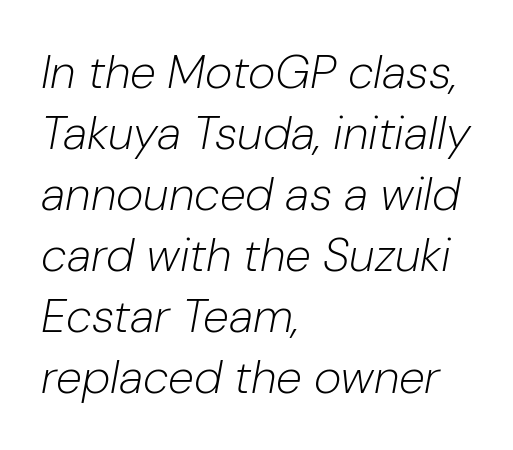
{"italic": "yes", "lean": "right", "slant_degrees": 10, "bold": "no", "weight": "light", "width": "normal", "stroke_contrast": "low", "x_height": "medium", "monospaced": "no", "underline": "no", "align": "left", "line_spacing": "normal", "line_spacing_ratio": 1.3, "letter_spacing": "normal", "letter_spacing_em": 0.0, "glyph_px": 47}
